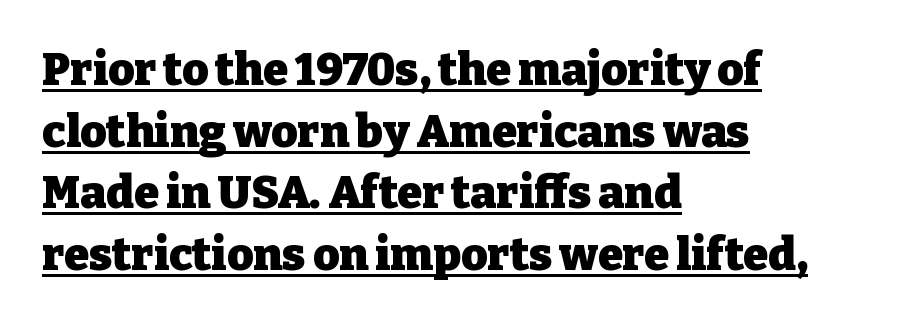
The image shows 45 px heavy serif type, upright; set left-aligned, normal line spacing (1.37x), normal letter spacing, underlined; low stroke contrast and a medium x-height.
